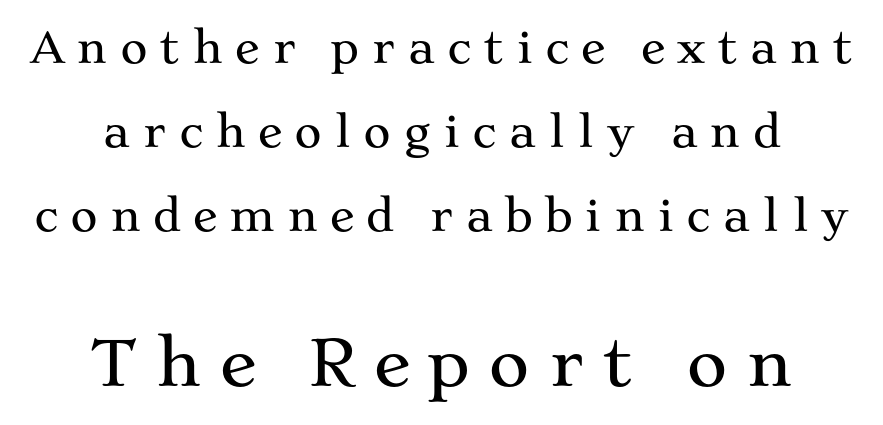
{"serif": "yes", "italic": "no", "width": "wide", "stroke_contrast": "medium", "x_height": "medium", "monospaced": "no", "underline": "no", "align": "center", "line_spacing": "loose", "line_spacing_ratio": 2.0, "letter_spacing": "wide", "letter_spacing_em": 0.28, "larger_block": "second", "size_ratio": 1.5, "glyph_px": 63}
